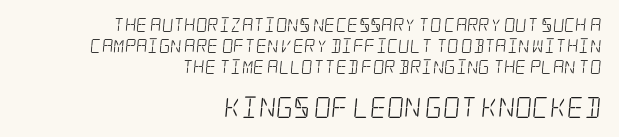
The image shows 21 px text type; set right-aligned, normal line spacing (1.49x), normal letter spacing, not underlined; the second (bottom) block is 1.5x larger.
